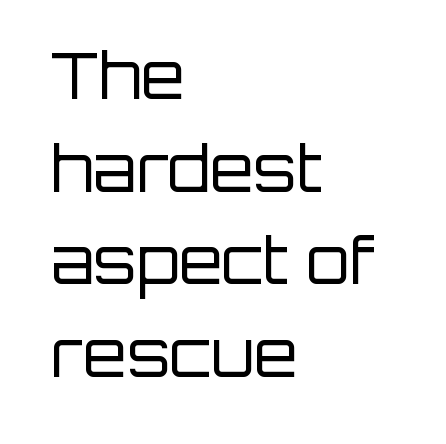
{"serif": "no", "italic": "no", "bold": "no", "weight": "regular", "width": "normal", "stroke_contrast": "low", "x_height": "large", "monospaced": "no", "underline": "no", "align": "left", "line_spacing": "normal", "line_spacing_ratio": 1.47, "letter_spacing": "normal", "letter_spacing_em": 0.0, "glyph_px": 63}
